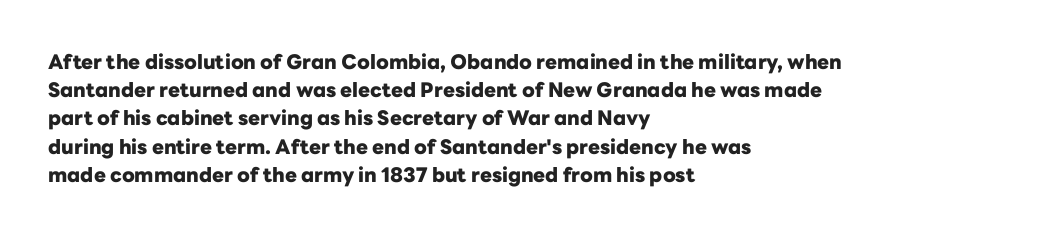
Upright lettering throughout. Each line starts at the same left margin while the right side varies. The passage shown has conventional tracking throughout. The glyphs have the mass of a bold cut. Summary of vertical rhythm: regular, with standard interline spacing. Words float on clear page, feet unadorned.
